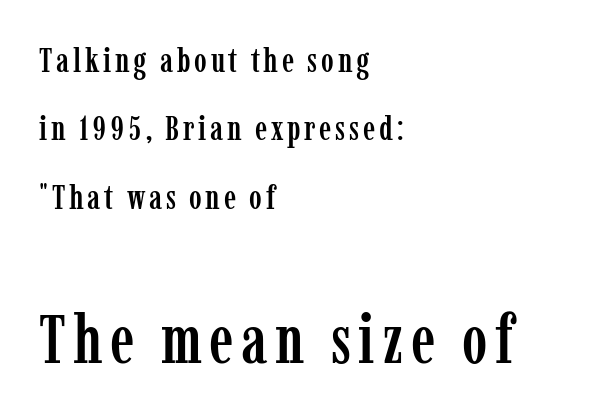
The image shows 68 px condensed serif type, upright; set left-aligned, loose line spacing (2.01x), not underlined; the second (bottom) block is 2.0x larger; low stroke contrast and a medium x-height.
